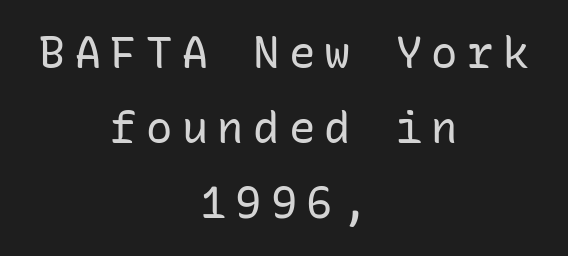
The image shows 44 px regular-weight sans-serif type, upright, monospaced; set centered, line spacing 1.71x, unusually wide letter spacing (+0.21 em), not underlined; low stroke contrast and a medium x-height.
